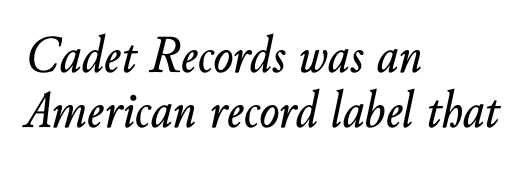
{"italic": "yes", "lean": "right", "slant_degrees": 10, "width": "normal", "stroke_contrast": "low", "x_height": "small", "monospaced": "no", "underline": "no", "align": "left", "line_spacing": "tight", "line_spacing_ratio": 1.03, "letter_spacing": "normal", "letter_spacing_em": 0.0, "glyph_px": 53}
